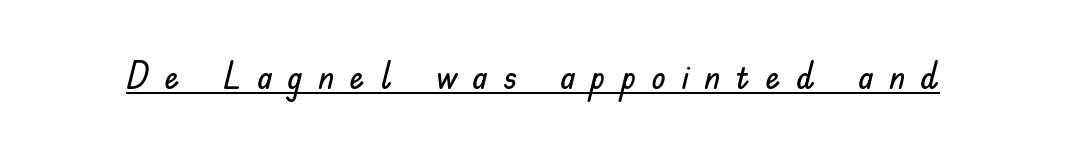
The image shows 37 px sans-serif type; set unusually wide letter spacing (+0.42 em), underlined; low stroke contrast and a small x-height.
